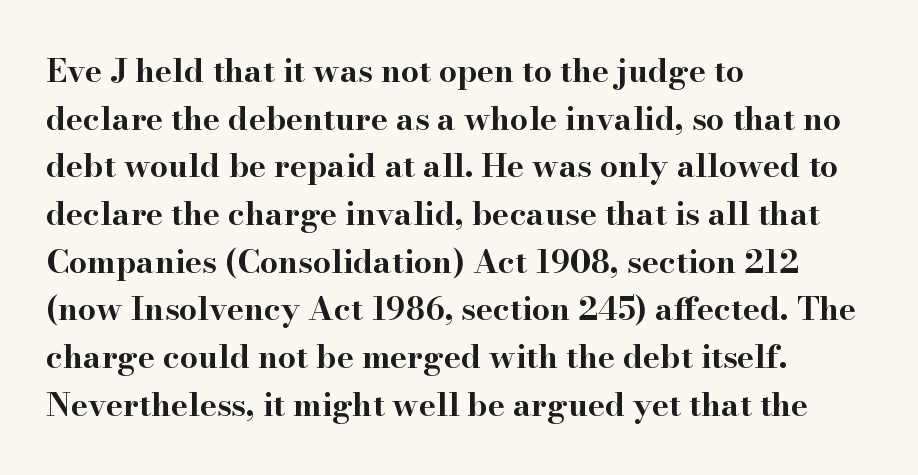
Q: Is the text bold? A: Yes.
Q: Is the text italic (slanted)? A: No, it is upright.
Q: Is the typeface a serif or a sans-serif typeface? A: Serif.
Q: Is the text underlined? A: No.
Q: How is the paragraph aligned? A: Left-aligned.
Q: Is the spacing between letters normal or unusually wide? A: Normal.
Q: Is the spacing between lines tight, normal or loose? A: Normal.
Q: Width (condensed, normal, or wide)? A: Wide.
Q: Stroke contrast? A: High.
Q: x-height? A: Small.
Q: Monospaced? A: No.
